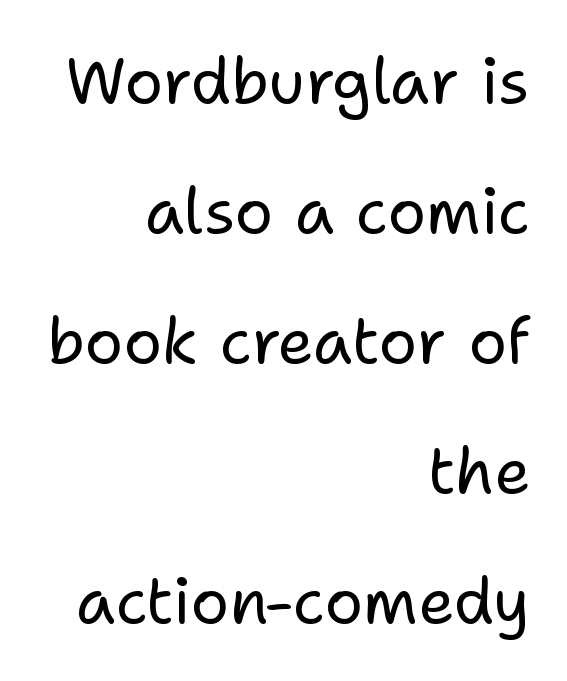
Q: Is the text bold? A: No.
Q: Is the text italic (slanted)? A: No, it is upright.
Q: Is the typeface a serif or a sans-serif typeface? A: Sans-serif.
Q: Is the text underlined? A: No.
Q: How is the paragraph aligned? A: Right-aligned.
Q: Is the spacing between letters normal or unusually wide? A: Normal.
Q: Is the spacing between lines tight, normal or loose? A: Loose.
Q: Width (condensed, normal, or wide)? A: Normal.
Q: Stroke contrast? A: Low.
Q: x-height? A: Medium.
Q: Monospaced? A: No.
